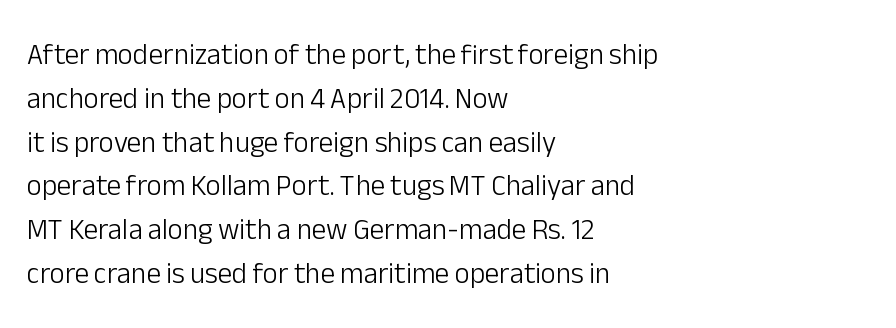
These glyphs show unthickened strokes, regular width or finer. The setting favours the left margin, as ordinary paragraphs usually do. These lines keep a tight, regular rhythm from letter to letter. The vertical gap from one line to the next is medium. Anything drawn beneath the words? Only blank space. The glyphs in this specimen are sans serif.
